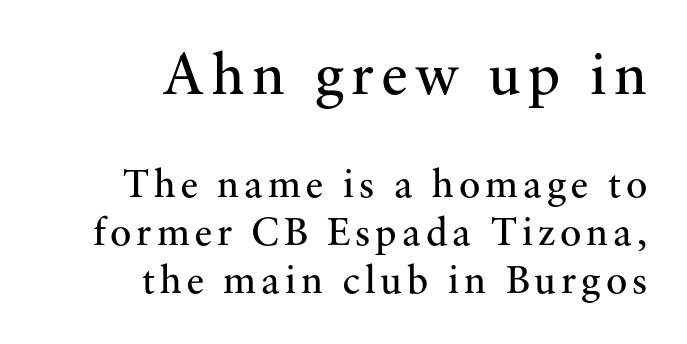
The image shows 60 px regular-weight serif type, upright; set right-aligned, line spacing 1.21x, not underlined; the first (top) block is 1.5x larger; medium stroke contrast and a small x-height.
